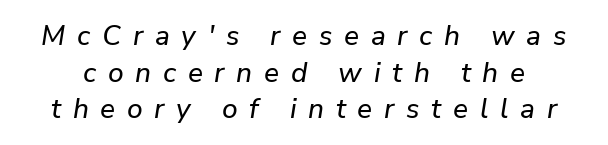
{"italic": "yes", "lean": "right", "slant_degrees": 9, "width": "normal", "stroke_contrast": "low", "x_height": "medium", "monospaced": "no", "underline": "no", "line_spacing": "normal", "line_spacing_ratio": 1.31, "letter_spacing": "wide", "letter_spacing_em": 0.42, "glyph_px": 28}
